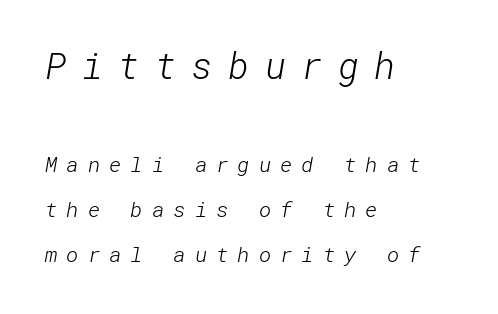
The paragraph has a hard left edge and a soft right edge. Grotesque or geometric, the face here clearly has no serifs. Inter-character spacing is expanded well beyond the font's built-in metrics. Caption: upper text group enlarged, lower text group reduced.
